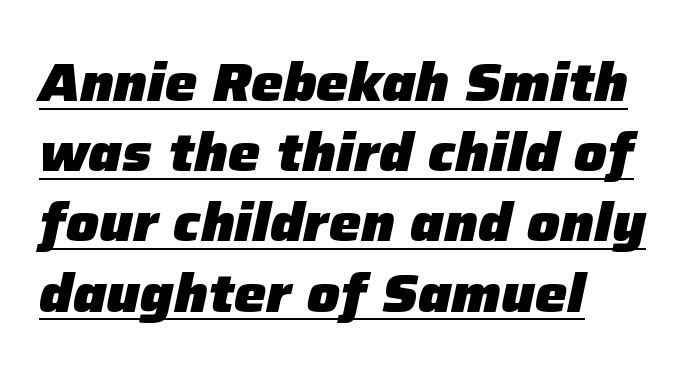
Do the characters align in a grid? No, the font is proportional. Glyph-to-glyph distance matches everyday printed text. These lines are set flush left with a ragged right edge. The lettering is marked with a stroke running underneath it. Notice how the stems are inclined rather than vertical — that's the hallmark of italics. A typesetter would call this leading conventional body-copy spacing.
